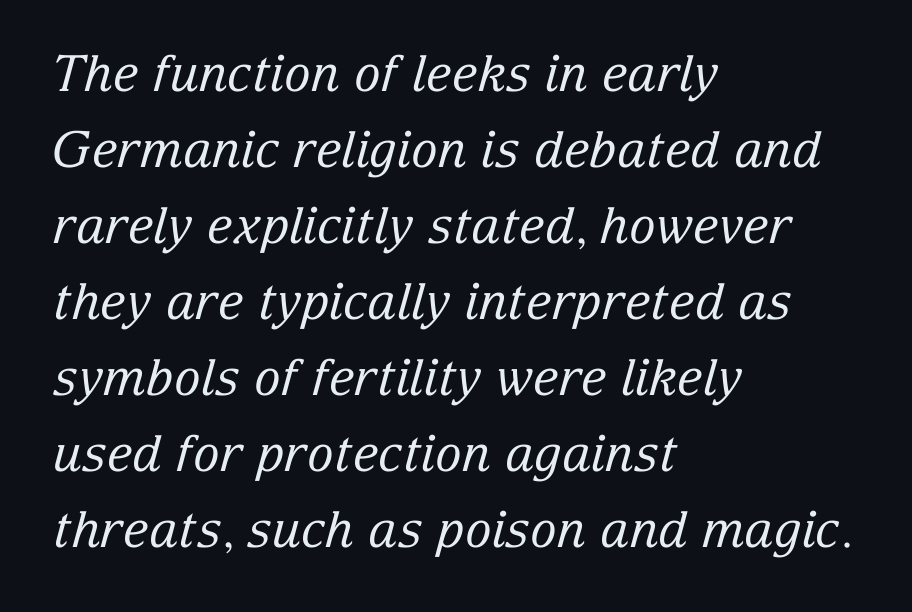
Q: Is the text bold? A: No.
Q: Is the text italic (slanted)? A: Yes, it leans right by about 15 degrees.
Q: Is the typeface a serif or a sans-serif typeface? A: Serif.
Q: Is the text underlined? A: No.
Q: How is the paragraph aligned? A: Left-aligned.
Q: Is the spacing between letters normal or unusually wide? A: Normal.
Q: Is the spacing between lines tight, normal or loose? A: Normal.
Q: Width (condensed, normal, or wide)? A: Normal.
Q: Stroke contrast? A: Low.
Q: x-height? A: Medium.
Q: Monospaced? A: No.
